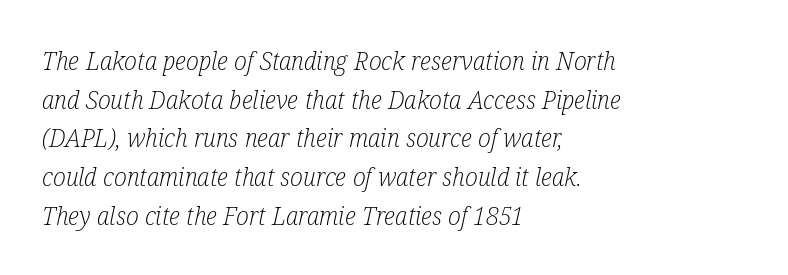
The image shows 26 px text type, italic (leaning right); set left-aligned, normal line spacing (1.49x), normal letter spacing, not underlined.
